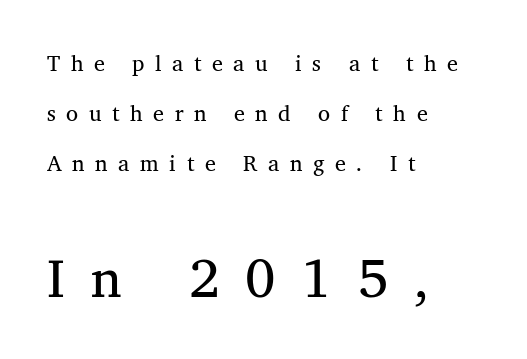
The composition opens small and finishes big. A great deal of white space separates one row of letters from the next. Notice how the stems are strictly vertical — no italics here. The typesetting does not lean heavy: it is not bold. Casual observation: everything's shoved over to the left. Is this a fixed-width face? No — the glyphs have proportional, varying widths.
